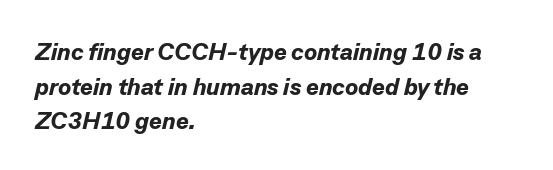
{"italic": "yes", "lean": "right", "slant_degrees": 13, "bold": "yes", "underline": "no", "align": "left", "line_spacing": "normal", "line_spacing_ratio": 1.44, "letter_spacing": "normal", "letter_spacing_em": 0.0, "glyph_px": 24}
